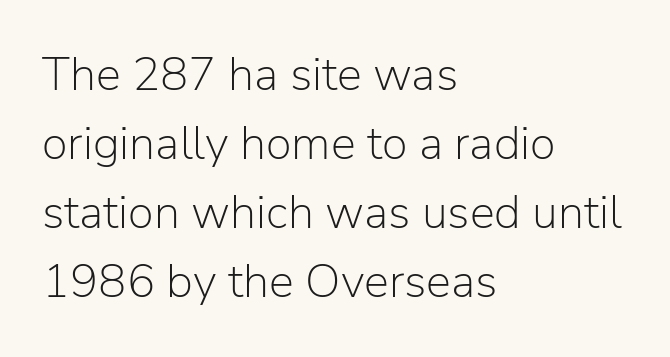
Weight: regular or lighter. Is this a fixed-width face? No — the glyphs have proportional, varying widths. A student would call this left alignment; a typographer would say flush left, rag right. The type sits square on the baseline with zero lean.
